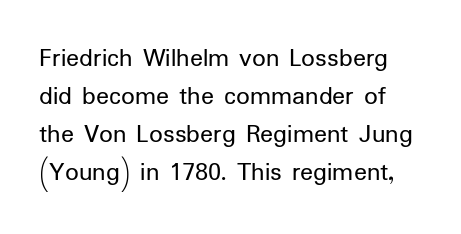
{"italic": "no", "bold": "no", "underline": "no", "line_spacing": "normal", "line_spacing_ratio": 1.41, "letter_spacing": "normal", "letter_spacing_em": 0.0, "glyph_px": 27}
